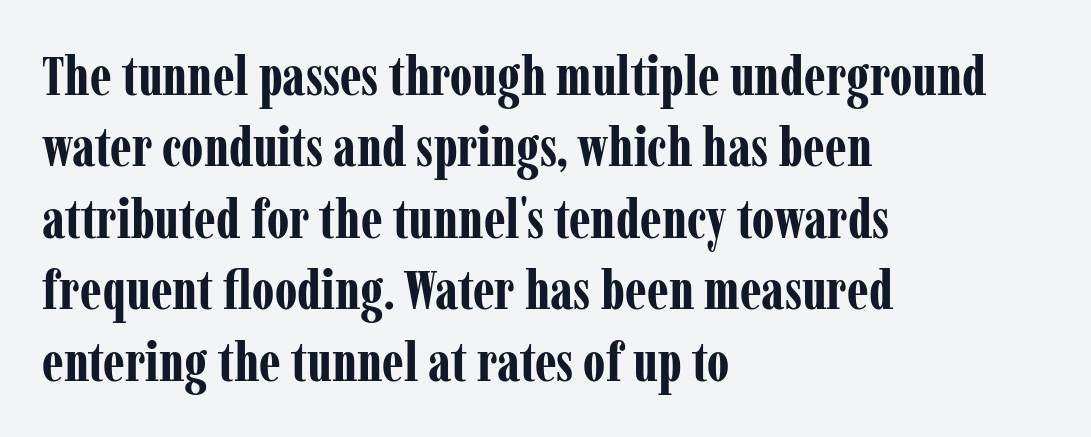
The specimen reads as upright at a glance. Plenty of ink on the page — the face is bold. The ragged edge is on the right, which tells us the setting is flush left. No word sits above an underline. Serifs: yes, visible at the terminals of the letterforms.
